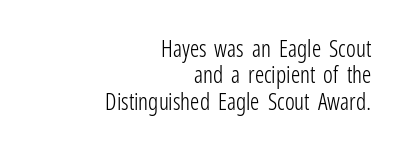
{"italic": "no", "bold": "no", "underline": "no", "align": "right", "line_spacing": "tight", "line_spacing_ratio": 1.15, "letter_spacing": "normal", "letter_spacing_em": 0.0, "glyph_px": 23}
